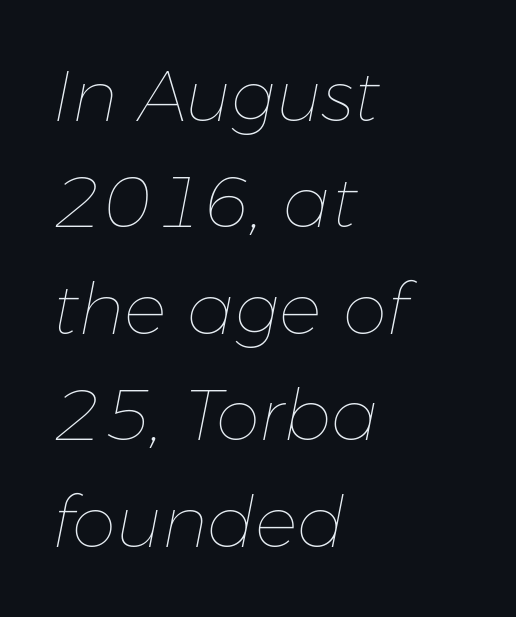
Do the characters align in a grid? No, the font is proportional. Would a proofreader flag this as italicized? Yes. No letter is thick-stroked: the sample isn't bold. Caption: standard tracking, unaltered.
